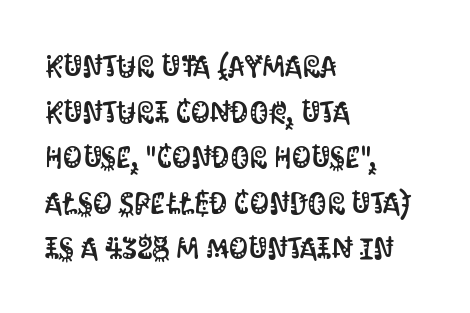
The image shows 30 px condensed sans-serif type, upright; set left-aligned, normal line spacing (1.52x), normal letter spacing, not underlined; medium stroke contrast and a large x-height.
